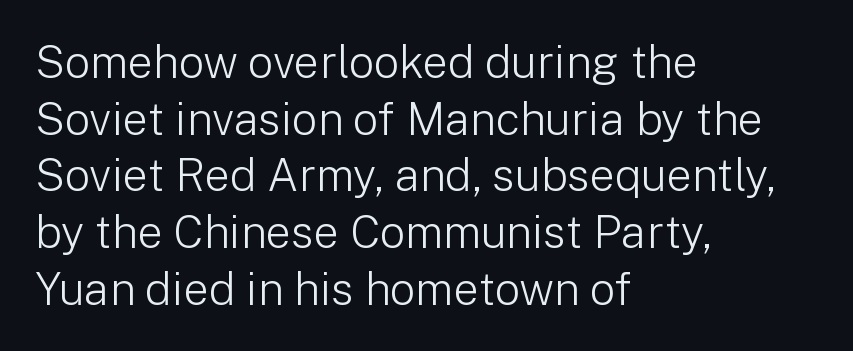
{"serif": "no", "italic": "no", "bold": "no", "weight": "light", "width": "normal", "stroke_contrast": "low", "x_height": "medium", "monospaced": "no", "underline": "no", "align": "left", "line_spacing": "normal", "line_spacing_ratio": 1.26, "letter_spacing": "normal", "letter_spacing_em": 0.0, "glyph_px": 45}
